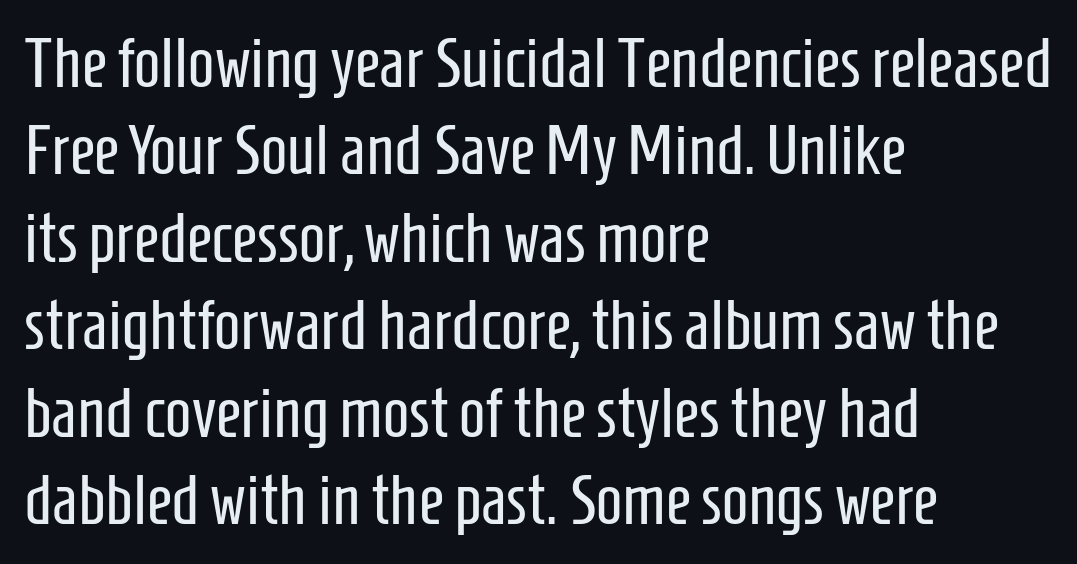
Q: Is the text bold? A: No.
Q: Is the text italic (slanted)? A: No, it is upright.
Q: Is the typeface a serif or a sans-serif typeface? A: Sans-serif.
Q: Is the text underlined? A: No.
Q: How is the paragraph aligned? A: Left-aligned.
Q: Is the spacing between letters normal or unusually wide? A: Normal.
Q: Is the spacing between lines tight, normal or loose? A: Normal.
Q: Width (condensed, normal, or wide)? A: Condensed.
Q: Stroke contrast? A: Low.
Q: x-height? A: Medium.
Q: Monospaced? A: No.
